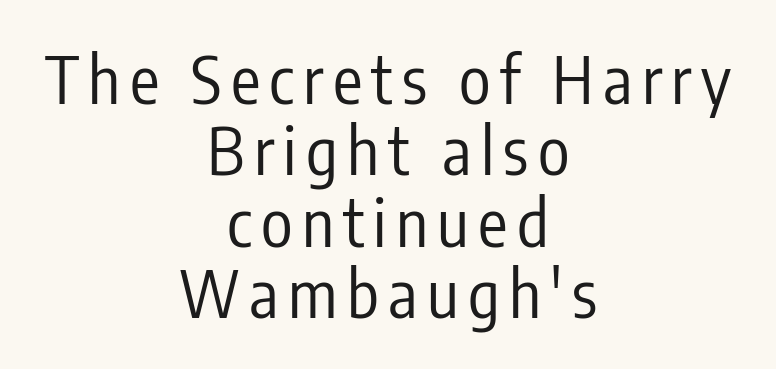
The image shows 66 px regular-weight, condensed sans-serif type, upright; set centered, tight line spacing (1.08x), not underlined; low stroke contrast and a medium x-height.
